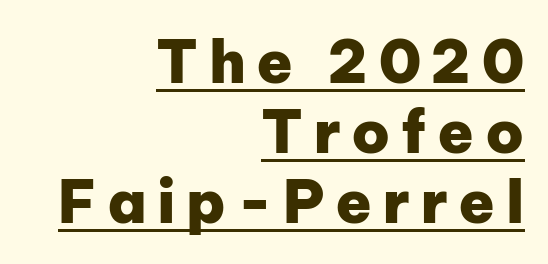
Q: Is the text bold? A: Yes.
Q: Is the text italic (slanted)? A: No, it is upright.
Q: Is the typeface a serif or a sans-serif typeface? A: Sans-serif.
Q: Is the text underlined? A: Yes.
Q: How is the paragraph aligned? A: Right-aligned.
Q: Width (condensed, normal, or wide)? A: Normal.
Q: Stroke contrast? A: Low.
Q: x-height? A: Medium.
Q: Monospaced? A: No.
